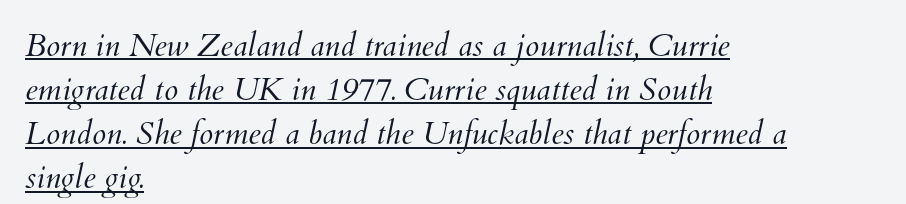
{"bold": "no", "weight": "light", "width": "normal", "stroke_contrast": "medium", "x_height": "small", "monospaced": "no", "underline": "yes", "align": "left", "line_spacing": "normal", "line_spacing_ratio": 1.38, "letter_spacing": "normal", "letter_spacing_em": 0.0, "glyph_px": 32}
